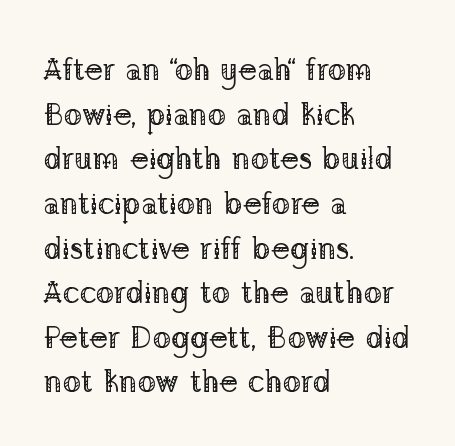
Varying glyph widths throughout — classic text-font behaviour. Tracking here is standard; glyphs follow each other at the usual distance. The lines are quadded left. Stroke mass is kept to a normal reading level or below. Serifs: yes, visible at the terminals of the letterforms.
